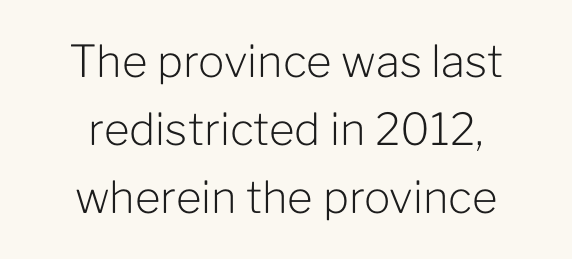
The image shows 44 px light sans-serif type, upright; set centered, normal line spacing (1.55x), normal letter spacing, not underlined; low stroke contrast and a medium x-height.
